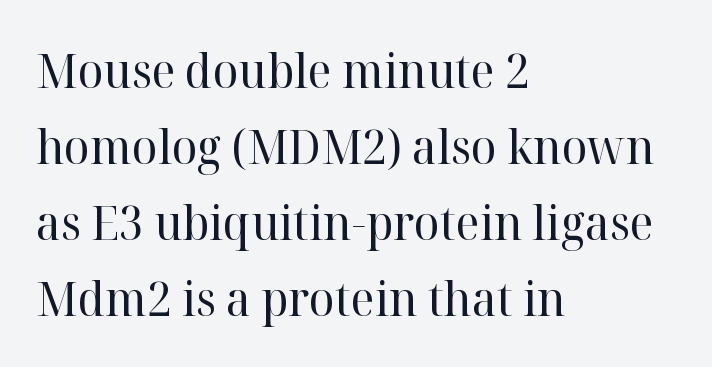
The space directly below the letters is spotless. The paragraph has a hard left edge and a soft right edge. Notice how the stems are strictly vertical — no italics here. The letters sit at their default tracking, neither squeezed nor spread. Is this a fixed-width face? No — the glyphs have proportional, varying widths. Yep, those are serifs on the letters.
